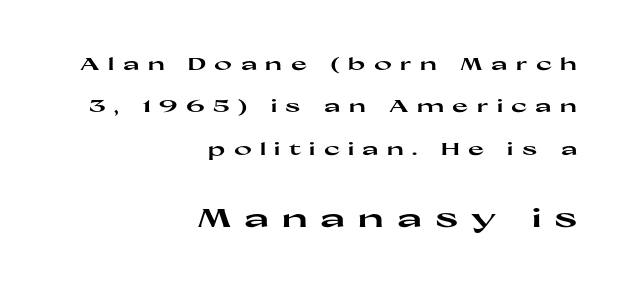
Q: Is the text bold? A: Yes.
Q: Is the text italic (slanted)? A: No, it is upright.
Q: Is the text underlined? A: No.
Q: How is the paragraph aligned? A: Right-aligned.
Q: Is the spacing between letters normal or unusually wide? A: Unusually wide.
Q: Is the spacing between lines tight, normal or loose? A: Loose.
Q: Which block of text is set in a larger size, the first (top) or the second (bottom)? A: The second (bottom) one.
